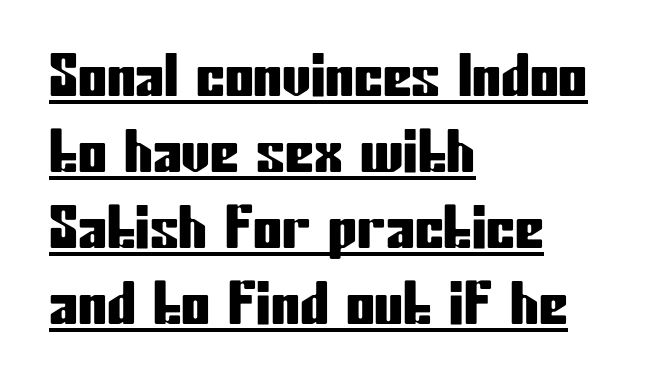
The image shows 58 px condensed sans-serif type, upright; set left-aligned, normal line spacing (1.31x), normal letter spacing, underlined; low stroke contrast and a medium x-height.
